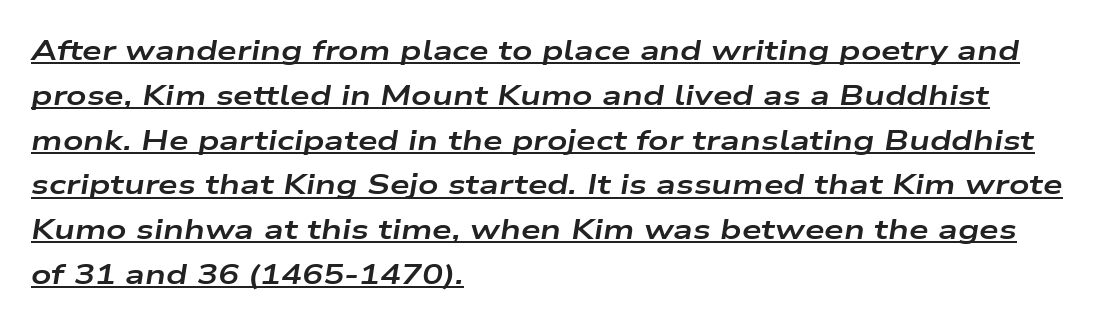
Q: Is the text bold? A: Yes.
Q: Is the text italic (slanted)? A: Yes, it leans right by about 9 degrees.
Q: Is the text underlined? A: Yes.
Q: How is the paragraph aligned? A: Left-aligned.
Q: Is the spacing between letters normal or unusually wide? A: Normal.
Q: Is the spacing between lines tight, normal or loose? A: Normal.
Q: Width (condensed, normal, or wide)? A: Wide.
Q: Stroke contrast? A: Low.
Q: x-height? A: Medium.
Q: Monospaced? A: No.
